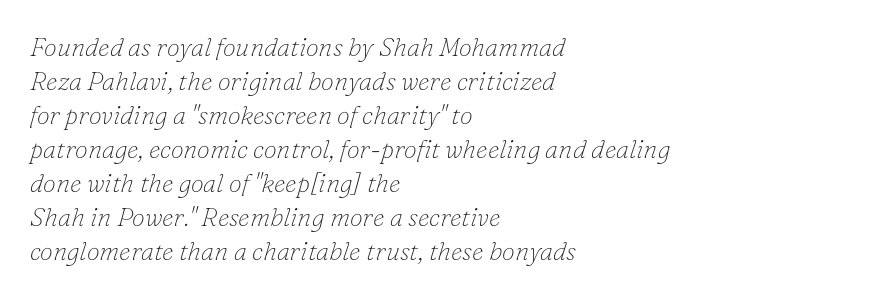
Leading: standard. Clear beneath every line of the passage. Glyph-to-glyph distance matches everyday printed text. This sample uses an oblique cut, with every glyph tilted off the vertical.
